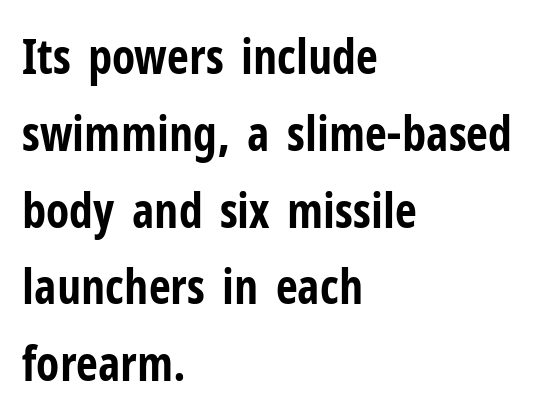
{"serif": "no", "italic": "no", "bold": "yes", "weight": "bold", "width": "condensed", "stroke_contrast": "low", "x_height": "medium", "monospaced": "no", "underline": "no", "align": "left", "line_spacing": "normal", "line_spacing_ratio": 1.6, "letter_spacing": "normal", "letter_spacing_em": 0.0, "glyph_px": 48}
